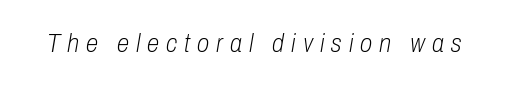
Q: Is the text bold? A: No.
Q: Is the text italic (slanted)? A: Yes, it leans right by about 10 degrees.
Q: Is the text underlined? A: No.
Q: Is the spacing between letters normal or unusually wide? A: Unusually wide.
